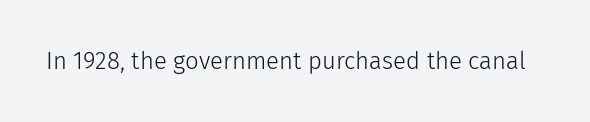
Only glyphs here, with clear space below each row. Notice how the stems are strictly vertical — no italics here. Between one letter and the next there's only the usual sliver of space. Is this a heavy cut? Hardly; it is regular or lighter.
